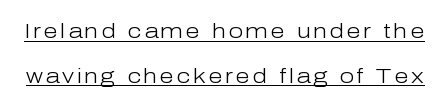
Q: Is the text bold? A: No.
Q: Is the text italic (slanted)? A: No, it is upright.
Q: Is the text underlined? A: Yes.
Q: Is the spacing between lines tight, normal or loose? A: Loose.
